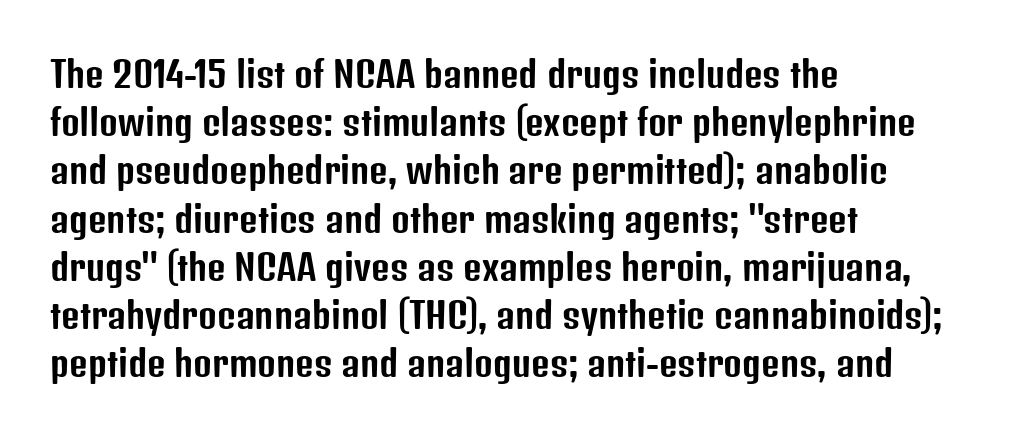
{"serif": "no", "italic": "no", "width": "condensed", "stroke_contrast": "low", "x_height": "medium", "monospaced": "no", "underline": "no", "align": "left", "line_spacing": "normal", "line_spacing_ratio": 1.34, "letter_spacing": "normal", "letter_spacing_em": 0.0, "glyph_px": 36}
